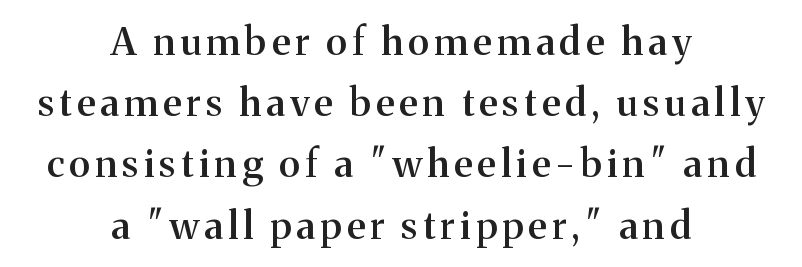
Semibold letterforms, between regular and bold. Each letter's strokes conclude with small projecting serifs. A bare baseline throughout the passage. Do the characters align in a grid? No, the font is proportional. The type sits square on the baseline with zero lean.
